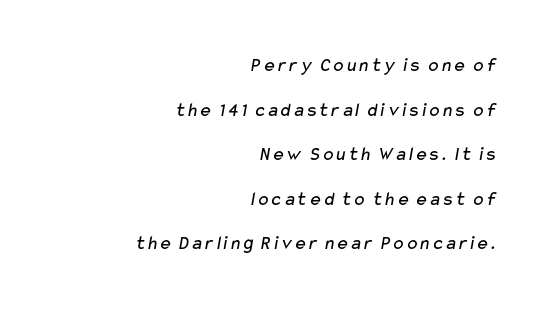
Q: Is the text bold? A: No.
Q: Is the text underlined? A: No.
Q: How is the paragraph aligned? A: Right-aligned.
Q: Is the spacing between letters normal or unusually wide? A: Normal.
Q: Is the spacing between lines tight, normal or loose? A: Loose.
